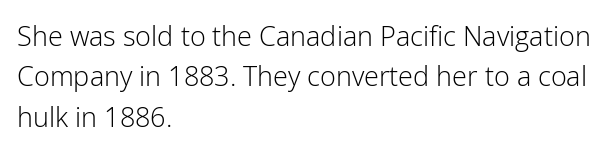
The passage shown stacks its lines at a standard gap. Students, note that the glyphs here touch the page at normal intervals. This reads as an unemphasized weight, regular at the heaviest. Typeset ragged right — the left edge is the straight one. No italicization has been applied; the sample stays upright.
